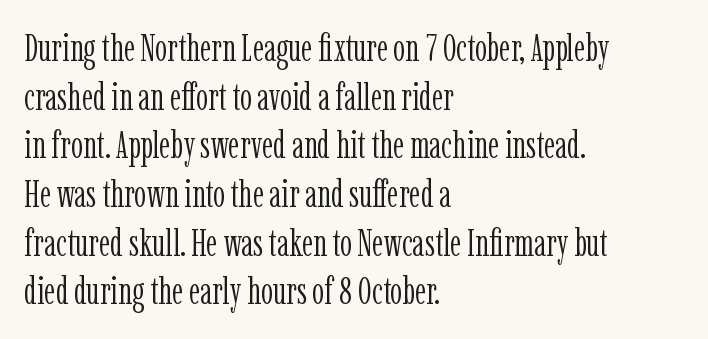
Q: Is the text bold? A: No.
Q: Is the text italic (slanted)? A: No, it is upright.
Q: Is the typeface a serif or a sans-serif typeface? A: Serif.
Q: Is the text underlined? A: No.
Q: How is the paragraph aligned? A: Left-aligned.
Q: Is the spacing between letters normal or unusually wide? A: Normal.
Q: Is the spacing between lines tight, normal or loose? A: Normal.
Q: Width (condensed, normal, or wide)? A: Condensed.
Q: Stroke contrast? A: Low.
Q: x-height? A: Medium.
Q: Monospaced? A: No.
